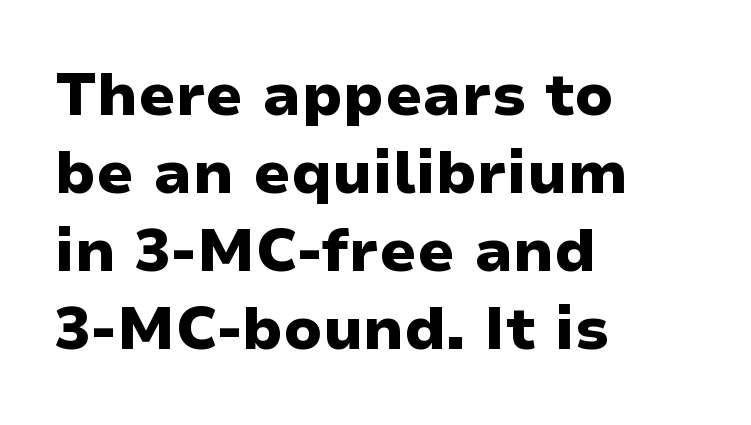
The characters look thick and weighty, a clear bold. Only glyphs here, with clear space below each row. This sample uses plain, unmodified letter spacing. I'd call this a sans setting — the letters go barefoot. In CSS terms this would be text-align: left. Does the lettering tilt? It doesn't — this is upright.
